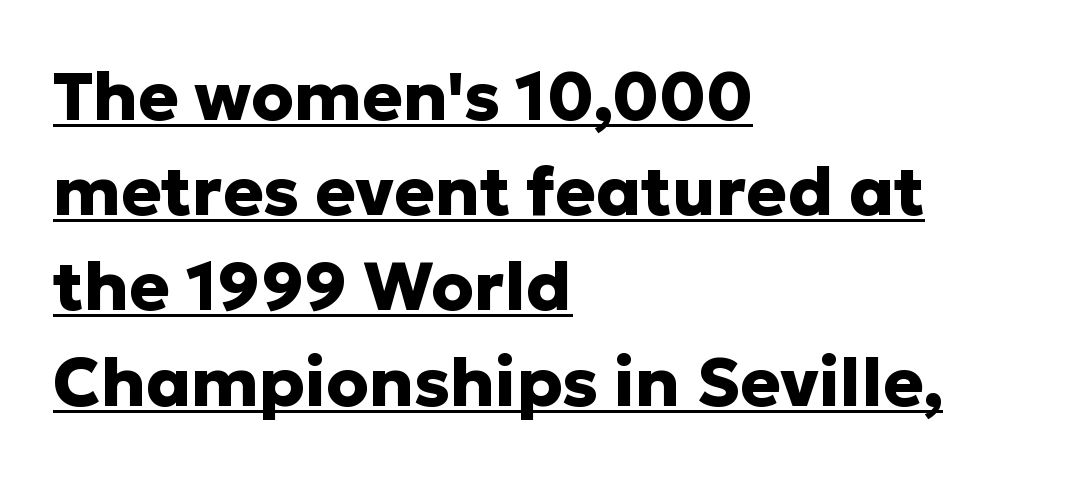
The lines sit at an ordinary, default distance from one another. These words are printed bold, with thick strokes throughout. The passage shown is typed in a proportional face where columns would drift. This sample uses plain, unmodified letter spacing. The typeface chosen for these lines omits serifs. Nope, not italic — everything's standing straight.
